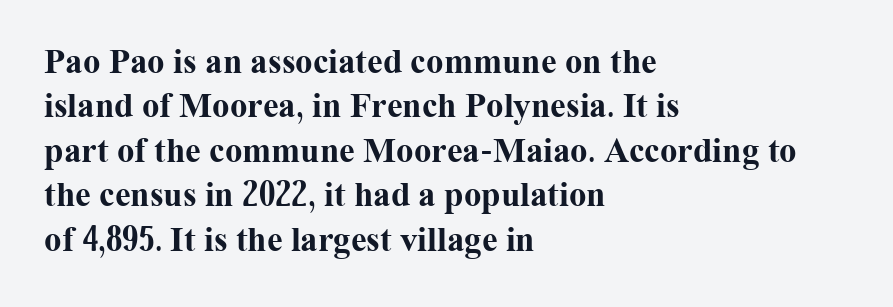
Q: Is the text bold? A: Yes.
Q: Is the text italic (slanted)? A: No, it is upright.
Q: Is the typeface a serif or a sans-serif typeface? A: Serif.
Q: Is the text underlined? A: No.
Q: How is the paragraph aligned? A: Left-aligned.
Q: Is the spacing between letters normal or unusually wide? A: Normal.
Q: Is the spacing between lines tight, normal or loose? A: Normal.
Q: Width (condensed, normal, or wide)? A: Normal.
Q: Stroke contrast? A: Medium.
Q: x-height? A: Medium.
Q: Monospaced? A: No.
